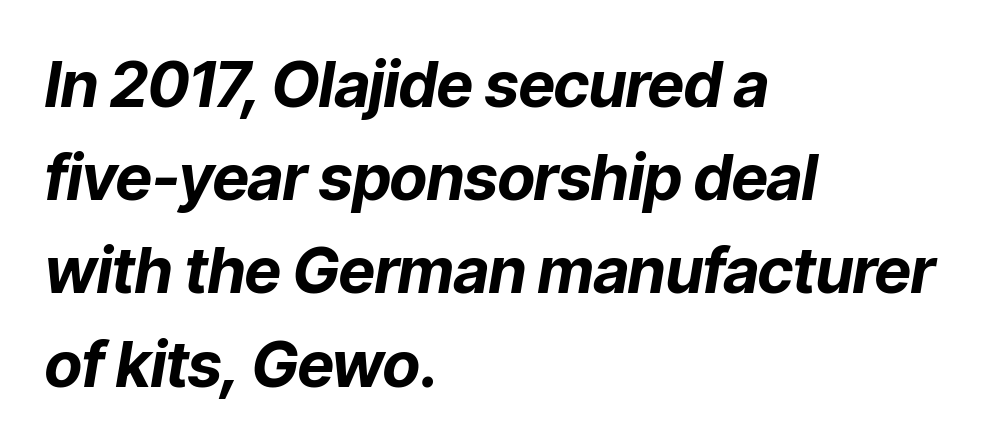
The image shows 63 px bold type, italic (leaning right); set left-aligned, normal line spacing (1.48x), normal letter spacing, not underlined; low stroke contrast and a medium x-height.
